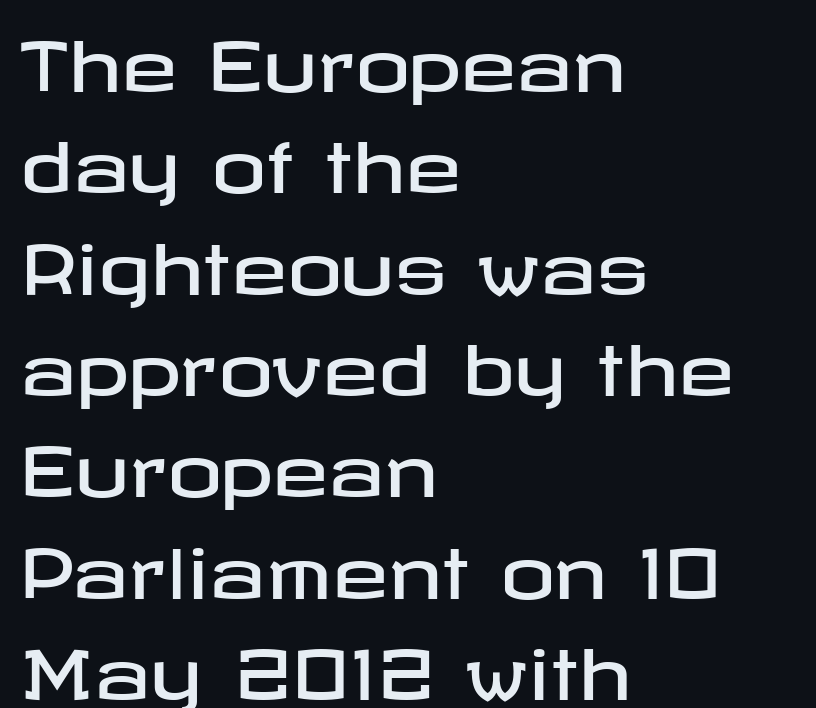
The image shows 68 px wide sans-serif type, upright; set left-aligned, normal line spacing (1.49x), normal letter spacing, not underlined; low stroke contrast and a medium x-height.
